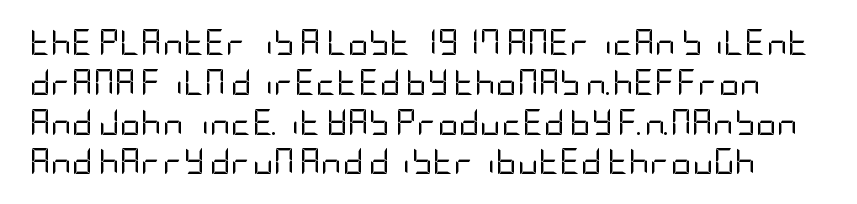
Q: Is the text bold? A: No.
Q: Is the text italic (slanted)? A: No, it is upright.
Q: Is the text underlined? A: No.
Q: Is the spacing between letters normal or unusually wide? A: Normal.
Q: Is the spacing between lines tight, normal or loose? A: Normal.
